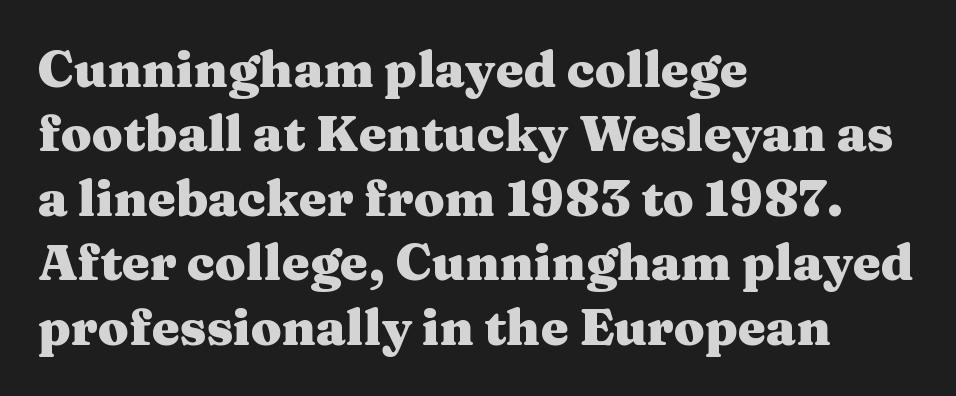
This sample uses an upright cut, with every glyph sitting square on the baseline. You could not count columns in this text — the font is proportionally spaced. Unlike a clean sans, this face finishes its strokes with serifs. Check the space under the baseline: it is left empty. Normally led — the rows are evenly, conventionally spaced. The paragraph has a hard left edge and a soft right edge.
